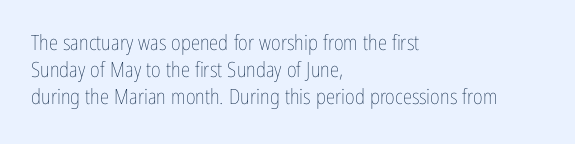
{"italic": "no", "bold": "no", "underline": "no", "align": "left", "line_spacing": "normal", "line_spacing_ratio": 1.28, "letter_spacing": "normal", "letter_spacing_em": 0.0, "glyph_px": 21}
